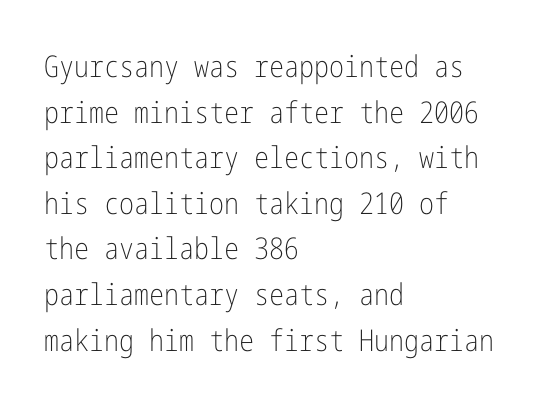
Q: Is the text bold? A: No.
Q: Is the text italic (slanted)? A: No, it is upright.
Q: Is the typeface a serif or a sans-serif typeface? A: Sans-serif.
Q: Is the text underlined? A: No.
Q: How is the paragraph aligned? A: Left-aligned.
Q: Is the spacing between letters normal or unusually wide? A: Normal.
Q: Is the spacing between lines tight, normal or loose? A: Normal.
Q: Width (condensed, normal, or wide)? A: Condensed.
Q: Stroke contrast? A: Low.
Q: x-height? A: Medium.
